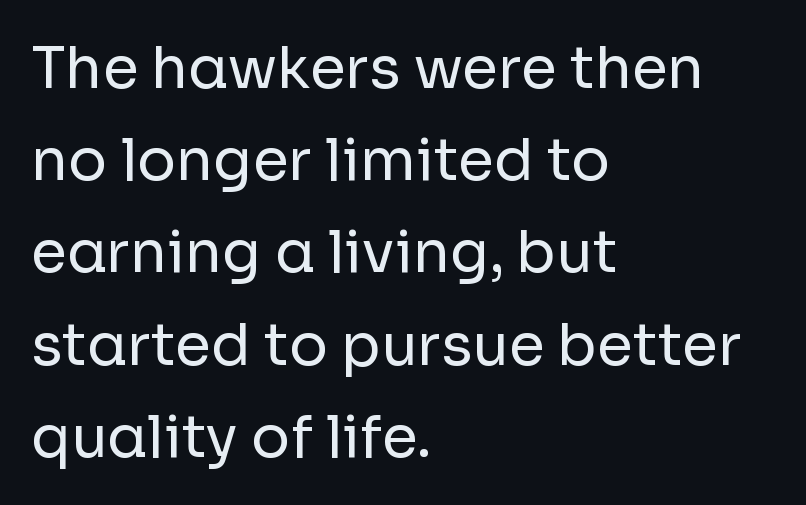
The image shows 58 px regular-weight sans-serif type, upright; set left-aligned, normal line spacing (1.59x), normal letter spacing, not underlined; low stroke contrast and a medium x-height.
